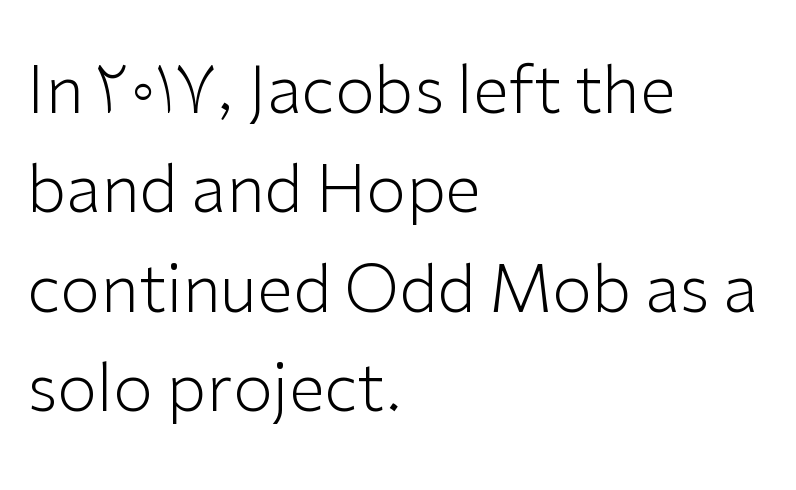
Anything drawn beneath the words? Only blank space. Does the leading feel generous? No, just average. Teacher's note: observe the even left margin — that is flush-left alignment. A sans-serif font was chosen for this passage. Unlike italic type, these characters show no tilt at all. These lines are rendered in a variable-pitch font.
